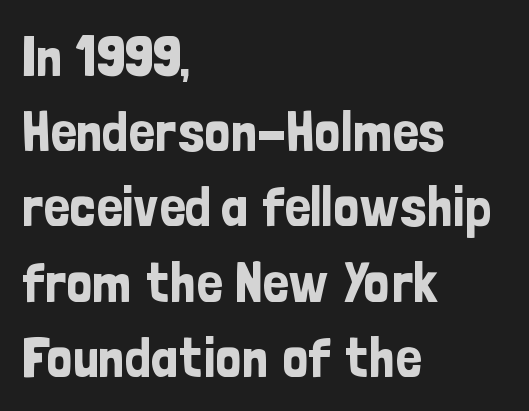
The image shows 57 px condensed sans-serif type, upright; set left-aligned, normal line spacing (1.32x), normal letter spacing, not underlined; low stroke contrast and a medium x-height.
